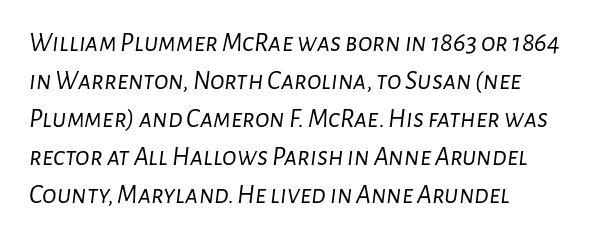
{"italic": "yes", "lean": "right", "slant_degrees": 7, "bold": "no", "underline": "no", "align": "left", "line_spacing": "normal", "line_spacing_ratio": 1.41, "letter_spacing": "normal", "letter_spacing_em": 0.0, "glyph_px": 27}
